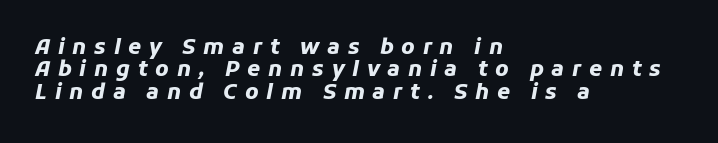
Honestly, there is no underline to notice here at all. Short and long lines alike share a common starting point at left. The characters look thick and weighty, a clear bold. Reading down the column, the eye jumps only a short way to each next line.
